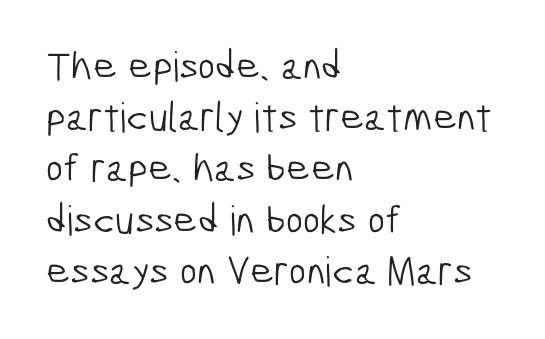
Anything drawn beneath the words? Only blank space. Teacher's note: observe the even left margin — that is flush-left alignment. No extra tracking has been applied to these lines. Horizontal bands of white between lines are of average thickness. Varying glyph widths throughout — classic text-font behaviour.
